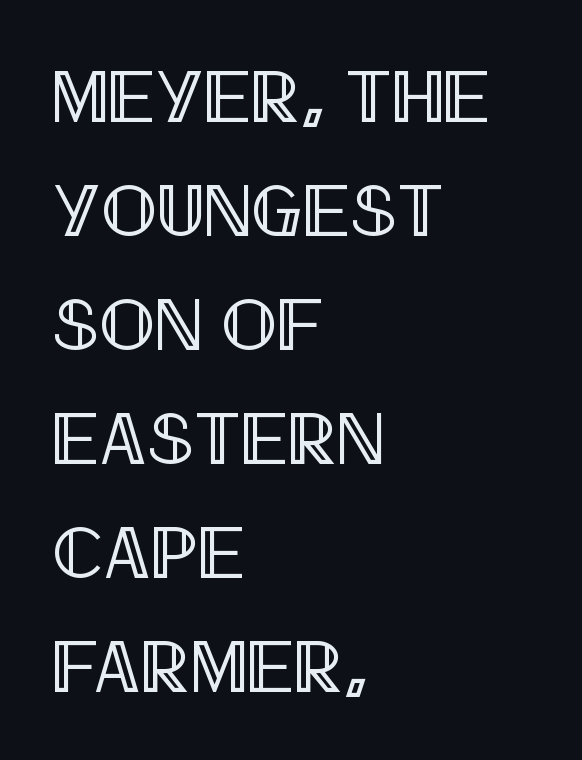
The image shows 74 px condensed type, upright; set left-aligned, normal line spacing (1.54x), normal letter spacing, not underlined; a large x-height.
